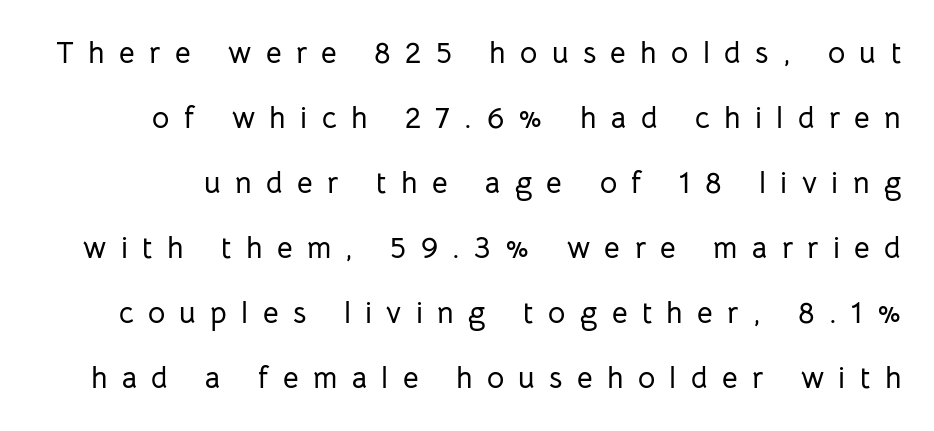
Look at the tracking — it's clearly loosened, letters drifting apart. Only glyphs here, with clear space below each row. The typeface chosen for these lines omits serifs. Successive baselines arrive slowly, with a big drop between each. Spacing verdict: proportional, widths tailored to each character.
